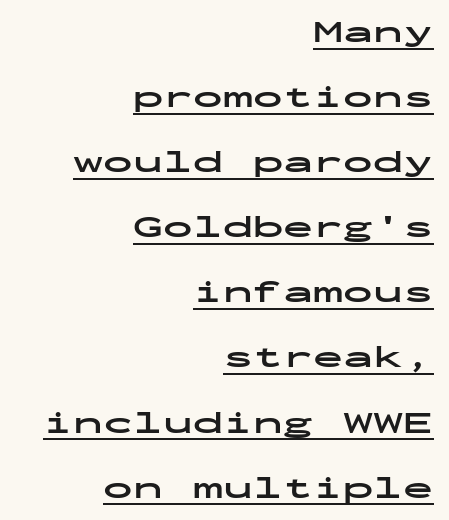
{"serif": "no", "italic": "no", "bold": "yes", "weight": "bold", "width": "wide", "stroke_contrast": "low", "x_height": "medium", "monospaced": "yes", "underline": "yes", "align": "right", "line_spacing": "loose", "line_spacing_ratio": 2.17, "letter_spacing": "normal", "letter_spacing_em": 0.0, "glyph_px": 30}
